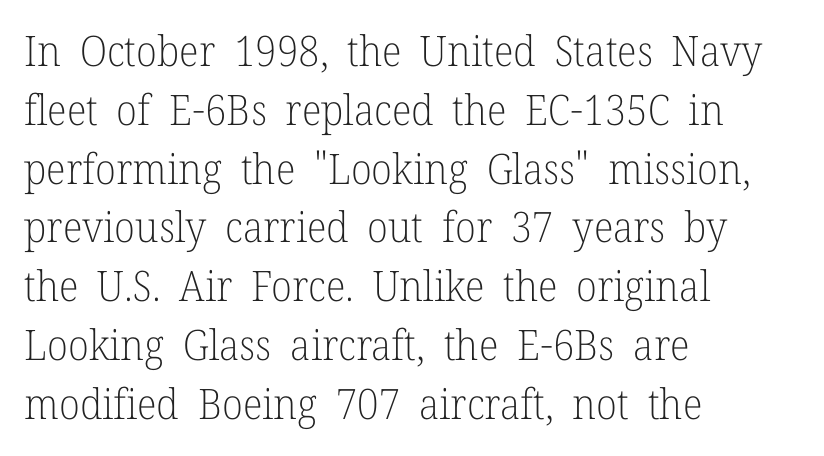
A typesetter would call this proportional, since set widths differ per character. The gaps between neighbouring characters are ordinary and unremarkable. The space between consecutive lines is moderate. The face looks like a standard text weight, possibly lighter. Examine the stroke ends and you'll spot serifs.
